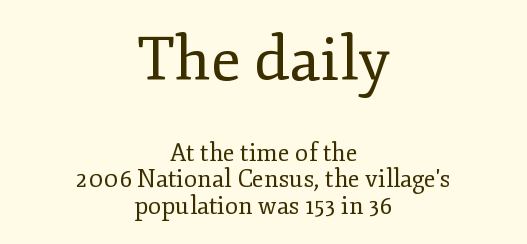
Spacing between characters is what you'd get straight out of the box. You could not count columns in this text — the font is proportionally spaced. Visually the block forms a symmetrical silhouette, jagged on both flanks. Is this a sans? No — the strokes have serifs. How would I describe the line gaps? Narrow and economical.
